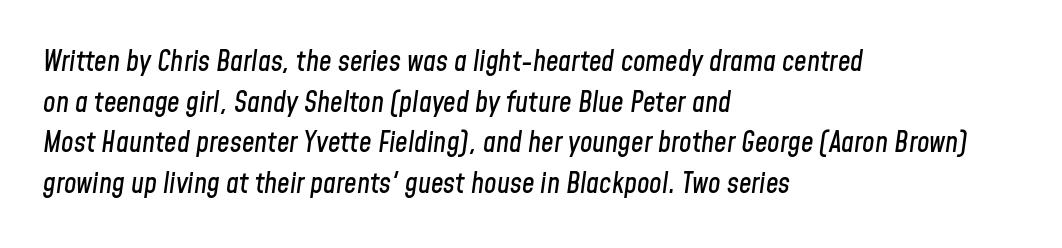
Letters rest on an invisible, unmarked baseline. The tracking reads as untouched default to a designer's eye. The font's italic variant was chosen for this text. The paragraph has a hard left edge and a soft right edge. Each new line begins a customary step beneath the previous one. A typesetter would call this proportional, since set widths differ per character.
